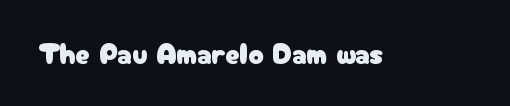
The letterforms sit shoulder to shoulder at normal distance. Vertical strokes here are truly vertical. Proportional: the letters do not fall into vertical columns. The specimen omits any rule beneath the text block's lines. Typographically, this falls in the sans-serif category.
